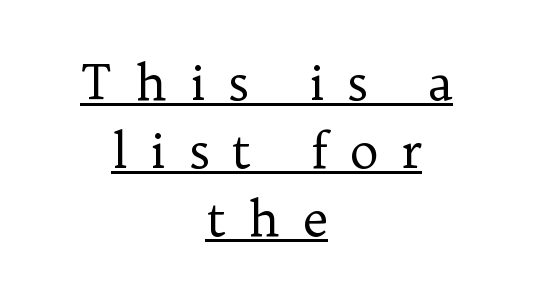
{"serif": "yes", "italic": "no", "bold": "no", "weight": "regular", "width": "normal", "stroke_contrast": "low", "x_height": "medium", "monospaced": "no", "underline": "yes", "align": "center", "line_spacing": "normal", "line_spacing_ratio": 1.39, "letter_spacing": "wide", "letter_spacing_em": 0.45, "glyph_px": 49}
